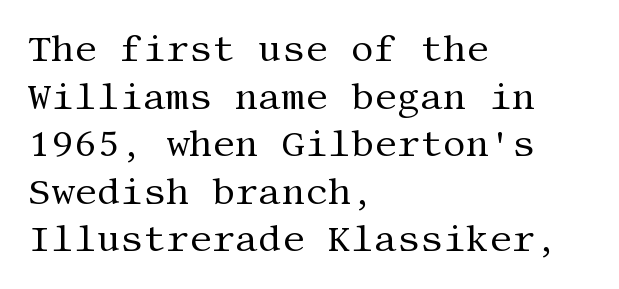
{"serif": "yes", "italic": "no", "bold": "no", "weight": "regular", "width": "normal", "stroke_contrast": "medium", "x_height": "large", "underline": "no", "align": "left", "line_spacing": "normal", "line_spacing_ratio": 1.32, "letter_spacing": "normal", "letter_spacing_em": 0.0, "glyph_px": 36}
